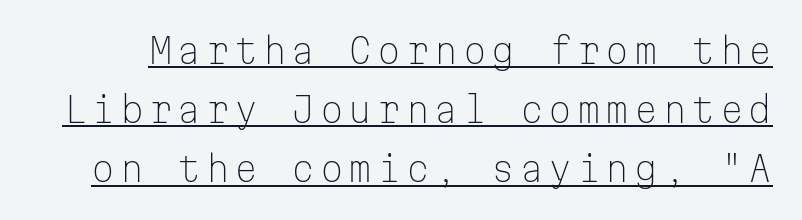
{"serif": "no", "italic": "no", "bold": "no", "weight": "light", "width": "normal", "stroke_contrast": "low", "x_height": "medium", "monospaced": "yes", "underline": "yes", "line_spacing_ratio": 1.74, "glyph_px": 34}
